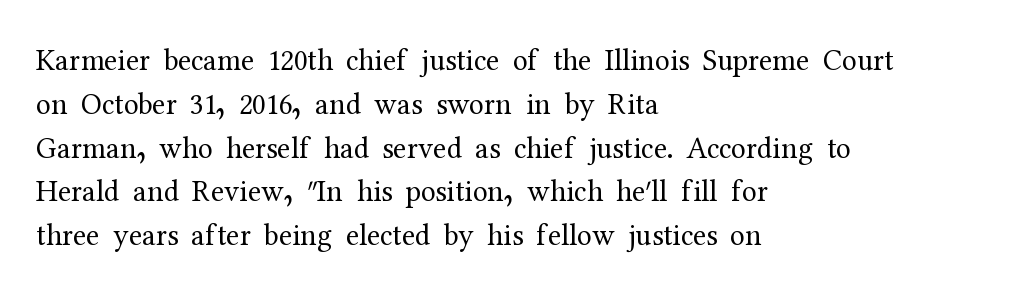
The zone under the glyphs is completely vacant. Ink coverage per letter is moderate at most. Students, observe: this is what conventionally led text looks like. Vertical strokes here are truly vertical.
